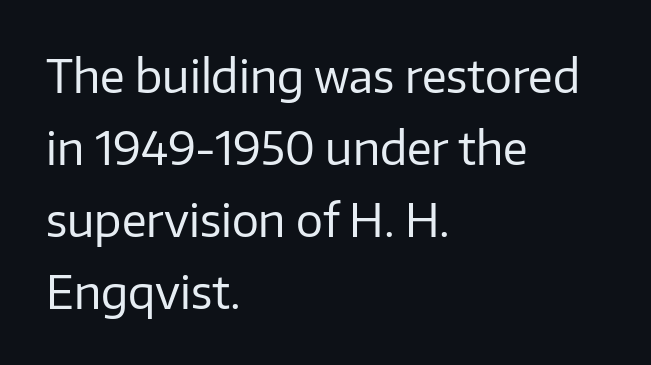
Q: Is the text bold? A: No.
Q: Is the text italic (slanted)? A: No, it is upright.
Q: Is the typeface a serif or a sans-serif typeface? A: Sans-serif.
Q: Is the text underlined? A: No.
Q: How is the paragraph aligned? A: Left-aligned.
Q: Is the spacing between letters normal or unusually wide? A: Normal.
Q: Is the spacing between lines tight, normal or loose? A: Normal.
Q: Width (condensed, normal, or wide)? A: Normal.
Q: Stroke contrast? A: Low.
Q: x-height? A: Medium.
Q: Monospaced? A: No.
